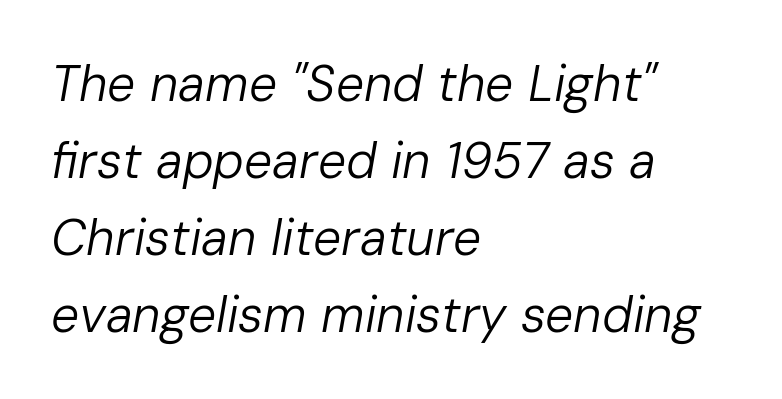
The passage shown is not underscored anywhere. Between one letter and the next there's only the usual sliver of space. The typesetting does not lean heavy: it is not bold. One-word summary of the alignment: left. The passage shown leans; its letterforms are oblique. The block of text has a typical density, with ordinary space between rows.
